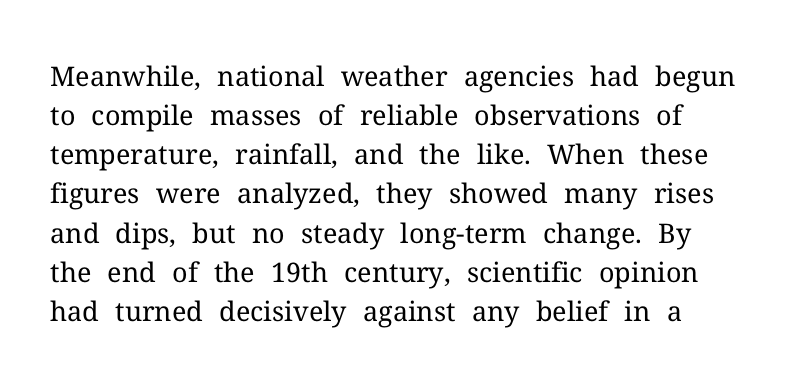
{"italic": "no", "bold": "no", "underline": "no", "line_spacing": "normal", "line_spacing_ratio": 1.45, "letter_spacing": "normal", "letter_spacing_em": 0.0, "glyph_px": 27}
